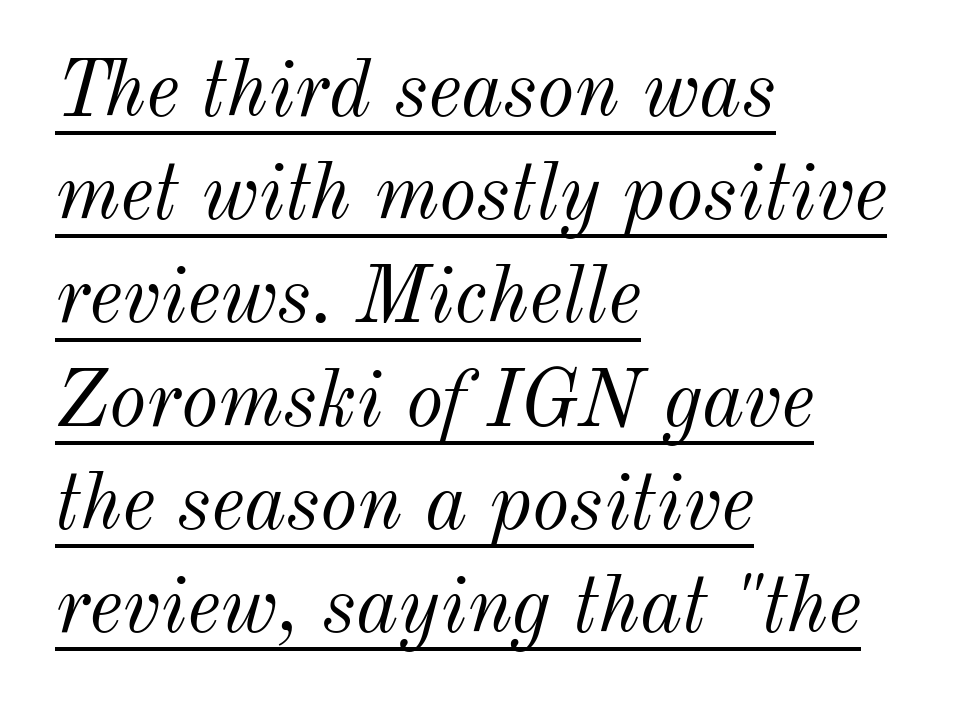
The image shows 80 px light type, italic (leaning right); set left-aligned, normal line spacing (1.29x), normal letter spacing, underlined; medium stroke contrast and a small x-height.
